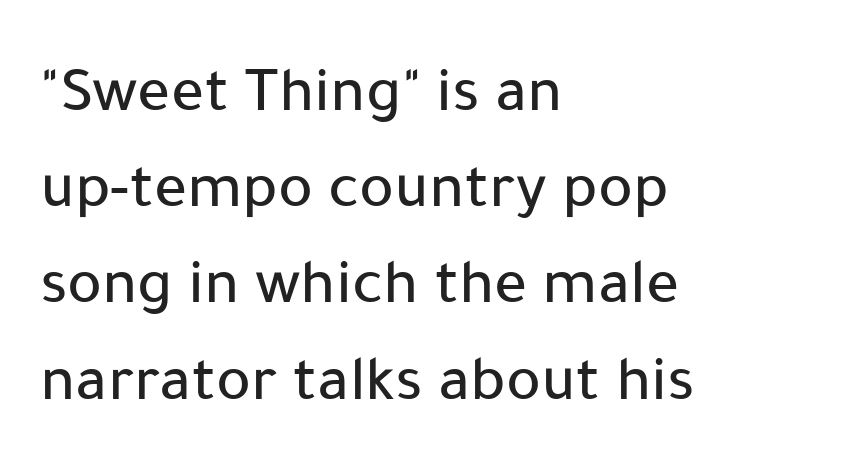
Q: Is the text italic (slanted)? A: No, it is upright.
Q: Is the typeface a serif or a sans-serif typeface? A: Sans-serif.
Q: Is the text underlined? A: No.
Q: How is the paragraph aligned? A: Left-aligned.
Q: Is the spacing between letters normal or unusually wide? A: Normal.
Q: Is the spacing between lines tight, normal or loose? A: Normal.
Q: Width (condensed, normal, or wide)? A: Normal.
Q: Stroke contrast? A: Low.
Q: x-height? A: Medium.
Q: Monospaced? A: No.
